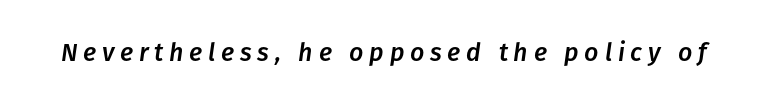
{"italic": "yes", "lean": "right", "slant_degrees": 8, "underline": "no", "letter_spacing": "wide", "letter_spacing_em": 0.23, "glyph_px": 25}
